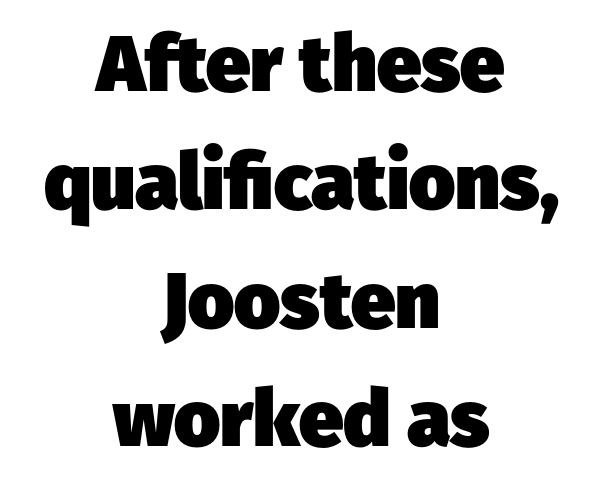
Q: Is the text bold? A: Yes.
Q: Is the typeface a serif or a sans-serif typeface? A: Sans-serif.
Q: Is the text underlined? A: No.
Q: How is the paragraph aligned? A: Centered.
Q: Is the spacing between letters normal or unusually wide? A: Normal.
Q: Is the spacing between lines tight, normal or loose? A: Normal.
Q: Width (condensed, normal, or wide)? A: Normal.
Q: Stroke contrast? A: Low.
Q: x-height? A: Medium.
Q: Monospaced? A: No.
